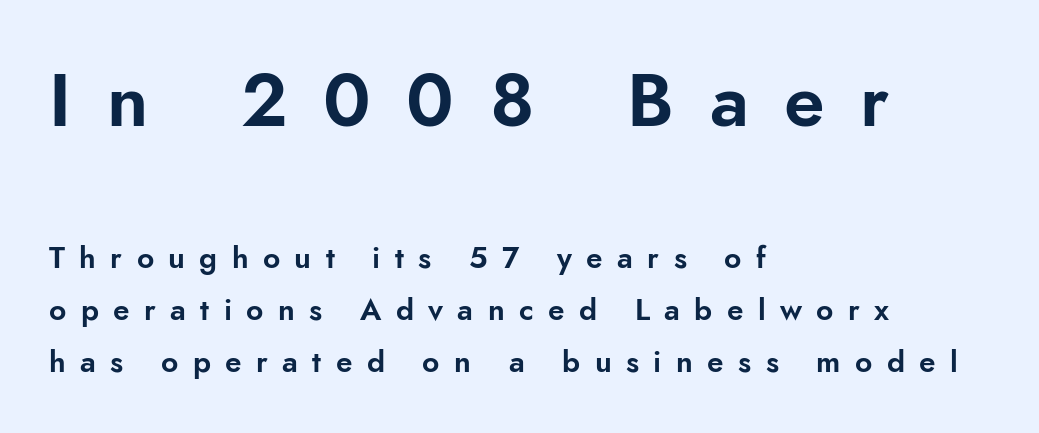
A bare baseline throughout the passage. Teacher's note: observe the even left margin — that is flush-left alignment. The line texture is sparse and dotted thanks to wide tracking. The glyphs in this specimen are sans serif. Think of a printed novel: that variable character pitch is what you see here. Which chunk is bigger? The first one — the top block dwarfs the bottom.
